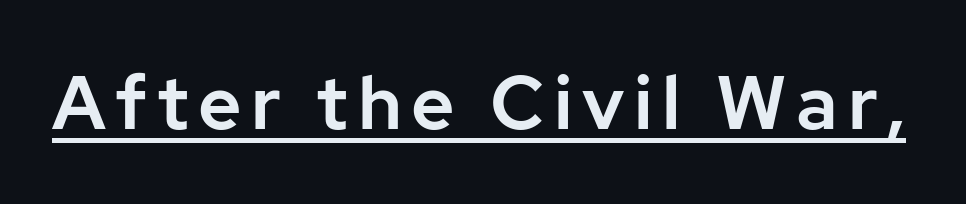
The image shows 75 px sans-serif type, upright; set underlined; low stroke contrast and a medium x-height.
